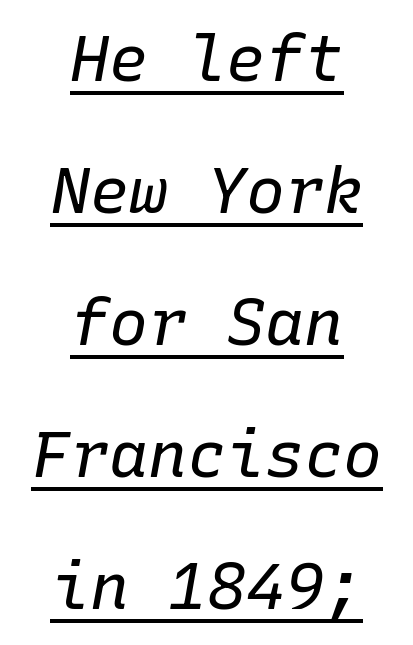
This is not heavy type; no bold has been used. Like a heading marked for emphasis, these lines bear an underscore. Caption: multi-line text, centered on the measure. You could fit nearly another row in the gap between these rows. Do the characters align in a grid? Yes, the font is monospaced.
